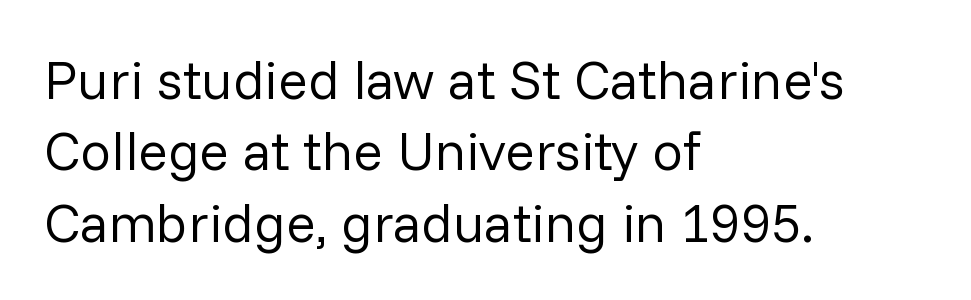
{"serif": "no", "italic": "no", "bold": "no", "weight": "regular", "width": "normal", "stroke_contrast": "low", "x_height": "medium", "monospaced": "no", "underline": "no", "align": "left", "line_spacing": "normal", "line_spacing_ratio": 1.3, "letter_spacing": "normal", "letter_spacing_em": 0.0, "glyph_px": 55}
